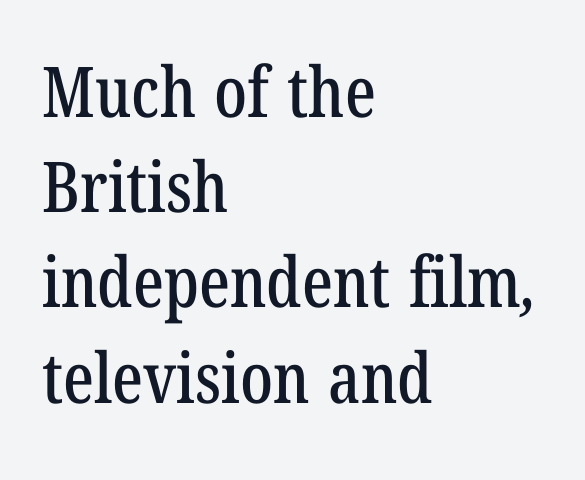
Q: Is the typeface a serif or a sans-serif typeface? A: Serif.
Q: Is the text underlined? A: No.
Q: How is the paragraph aligned? A: Left-aligned.
Q: Is the spacing between letters normal or unusually wide? A: Normal.
Q: Is the spacing between lines tight, normal or loose? A: Normal.
Q: Width (condensed, normal, or wide)? A: Condensed.
Q: Stroke contrast? A: Low.
Q: x-height? A: Medium.
Q: Monospaced? A: No.
